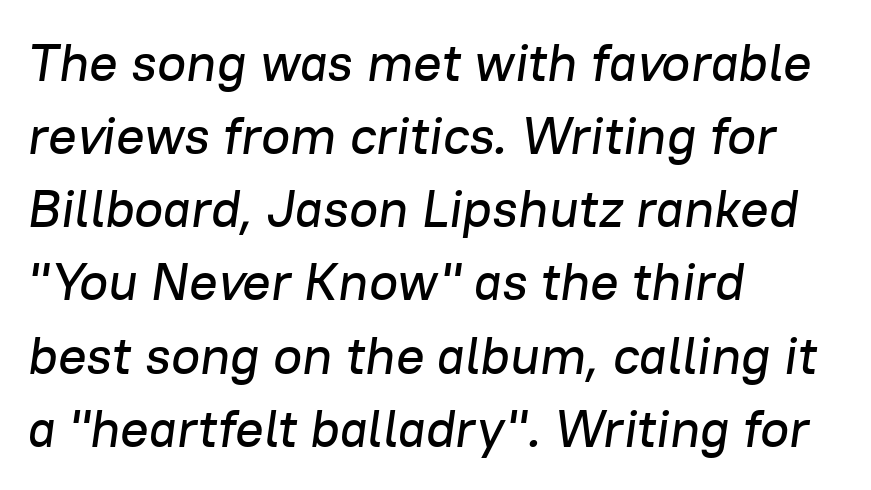
{"italic": "yes", "lean": "right", "slant_degrees": 8, "width": "normal", "stroke_contrast": "low", "x_height": "medium", "monospaced": "no", "underline": "no", "align": "left", "line_spacing": "normal", "line_spacing_ratio": 1.38, "letter_spacing": "normal", "letter_spacing_em": 0.0, "glyph_px": 53}
